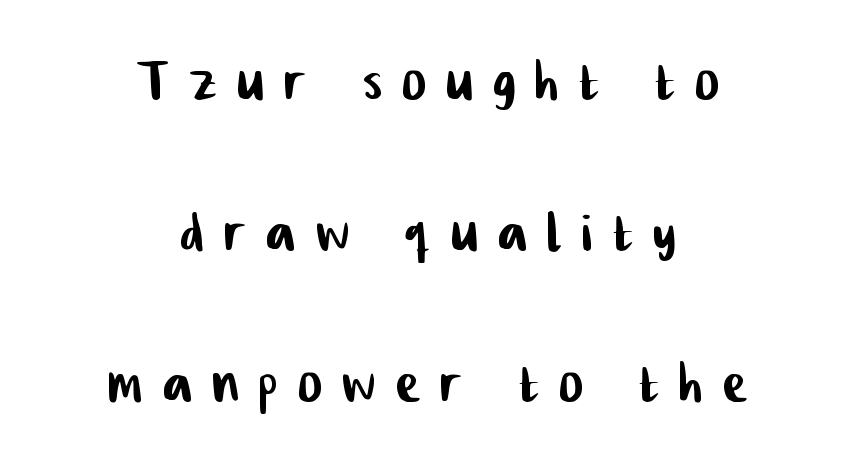
{"serif": "no", "width": "condensed", "stroke_contrast": "low", "x_height": "medium", "monospaced": "no", "underline": "no", "align": "center", "line_spacing": "loose", "line_spacing_ratio": 2.1, "letter_spacing": "wide", "letter_spacing_em": 0.29, "glyph_px": 72}
